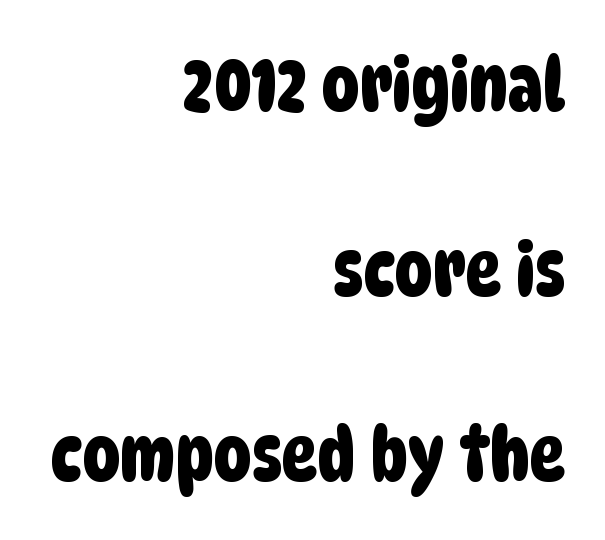
The image shows 75 px condensed sans-serif type; set right-aligned, loose line spacing (2.47x), normal letter spacing, not underlined; low stroke contrast and a large x-height.
